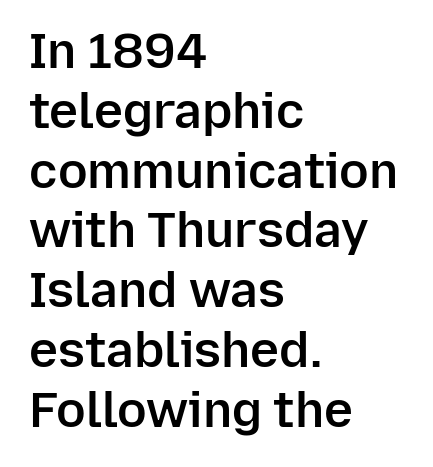
{"serif": "no", "italic": "no", "bold": "semi", "weight": "semibold", "width": "normal", "stroke_contrast": "low", "x_height": "medium", "monospaced": "no", "underline": "no", "align": "left", "line_spacing_ratio": 1.22, "letter_spacing": "normal", "letter_spacing_em": 0.0, "glyph_px": 49}
